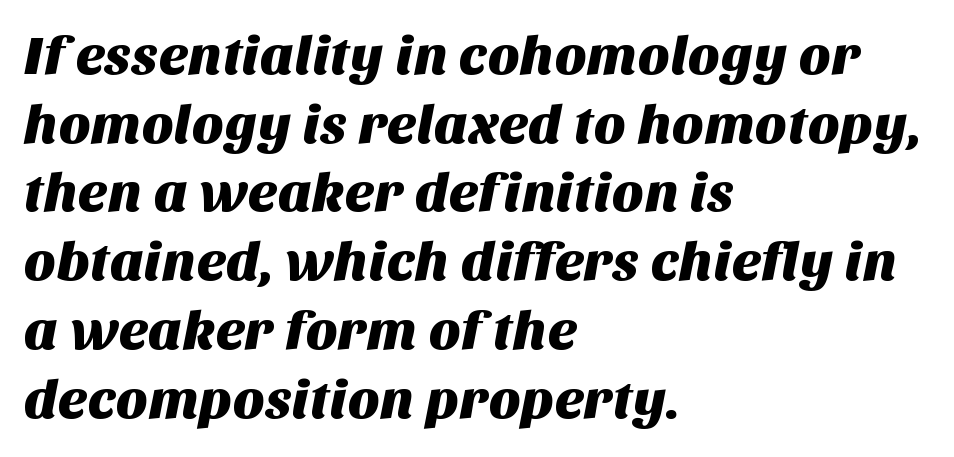
The image shows 55 px sans-serif type; set left-aligned, normal line spacing (1.25x), normal letter spacing, not underlined; medium stroke contrast and a large x-height.
